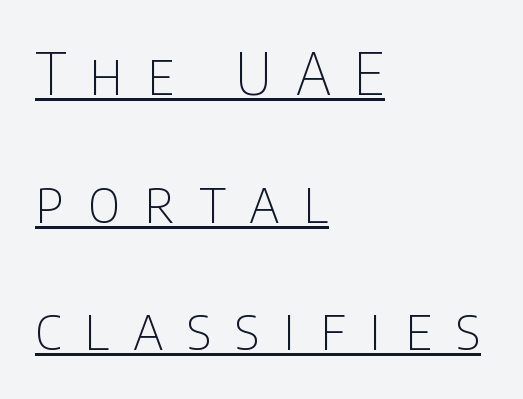
Q: Is the text bold? A: No.
Q: Is the text italic (slanted)? A: No, it is upright.
Q: Is the typeface a serif or a sans-serif typeface? A: Sans-serif.
Q: Is the text underlined? A: Yes.
Q: How is the paragraph aligned? A: Left-aligned.
Q: Is the spacing between letters normal or unusually wide? A: Unusually wide.
Q: Is the spacing between lines tight, normal or loose? A: Loose.
Q: Width (condensed, normal, or wide)? A: Condensed.
Q: Stroke contrast? A: Low.
Q: x-height? A: Large.
Q: Monospaced? A: No.
